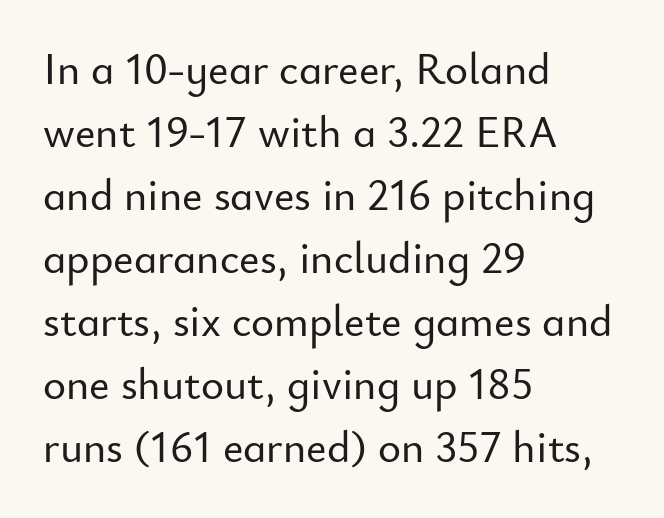
{"serif": "no", "italic": "no", "width": "normal", "stroke_contrast": "low", "x_height": "small", "monospaced": "no", "underline": "no", "align": "left", "line_spacing": "normal", "line_spacing_ratio": 1.43, "letter_spacing": "normal", "letter_spacing_em": 0.0, "glyph_px": 44}
